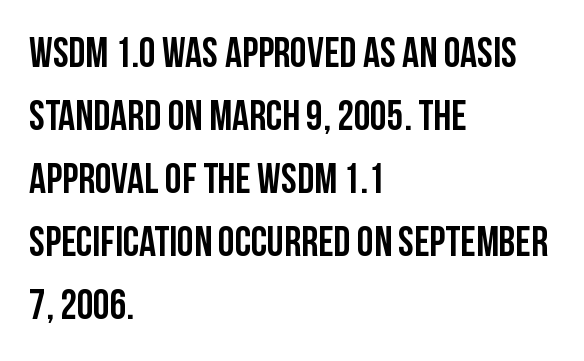
Q: Is the text italic (slanted)? A: No, it is upright.
Q: Is the typeface a serif or a sans-serif typeface? A: Sans-serif.
Q: Is the text underlined? A: No.
Q: How is the paragraph aligned? A: Left-aligned.
Q: Is the spacing between letters normal or unusually wide? A: Normal.
Q: Is the spacing between lines tight, normal or loose? A: Normal.
Q: Width (condensed, normal, or wide)? A: Condensed.
Q: Stroke contrast? A: Low.
Q: x-height? A: Large.
Q: Monospaced? A: No.
